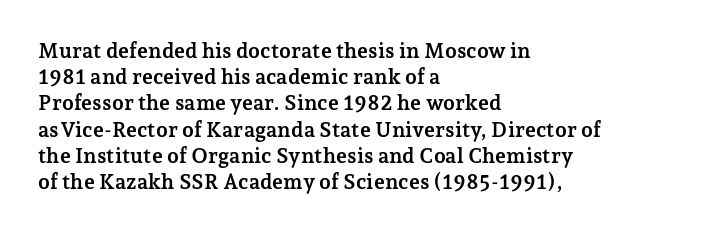
Does the weight exceed regular? Yes, all the way to bold. A typesetter would mark this as roman, not italic. The glyphs are unaccompanied by any horizontal stroke below them. Interline gaps are of average width in this sample. The horizontal fit of the characters is conventional and even.
